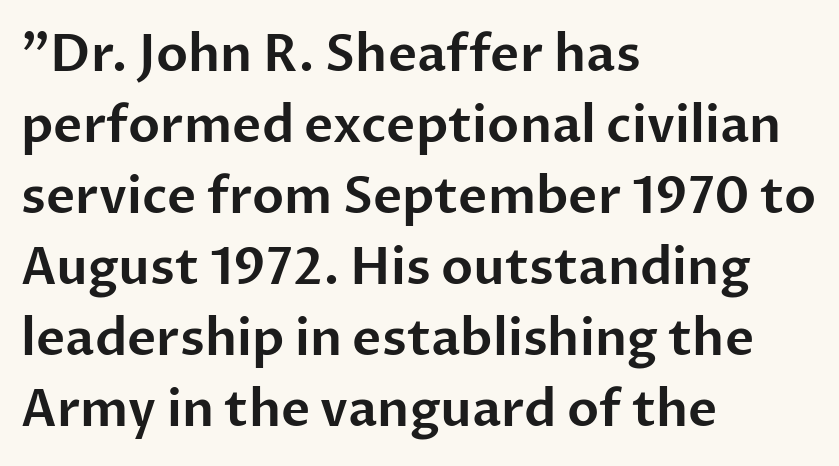
{"serif": "no", "italic": "no", "width": "normal", "stroke_contrast": "low", "x_height": "medium", "monospaced": "no", "underline": "no", "align": "left", "line_spacing": "normal", "line_spacing_ratio": 1.42, "letter_spacing": "normal", "letter_spacing_em": 0.0, "glyph_px": 50}
